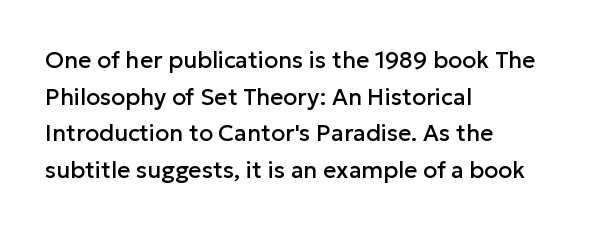
The image shows 23 px text type, upright; set left-aligned, normal line spacing (1.59x), normal letter spacing, not underlined.
